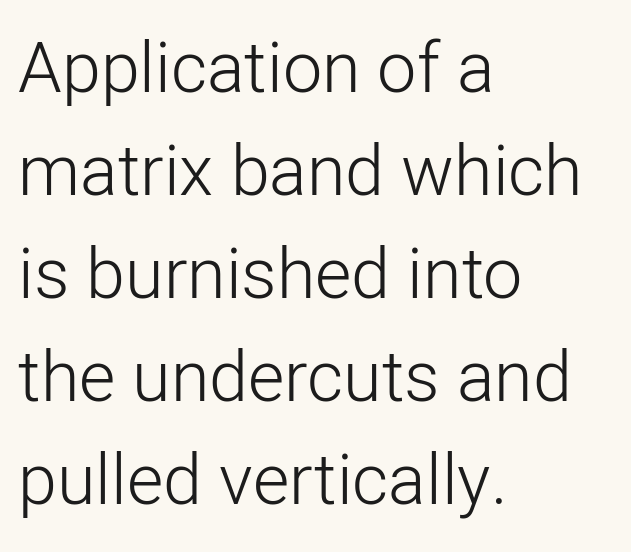
{"serif": "no", "italic": "no", "bold": "no", "weight": "light", "width": "normal", "stroke_contrast": "low", "x_height": "medium", "monospaced": "no", "underline": "no", "align": "left", "line_spacing": "normal", "line_spacing_ratio": 1.47, "letter_spacing": "normal", "letter_spacing_em": 0.0, "glyph_px": 70}
